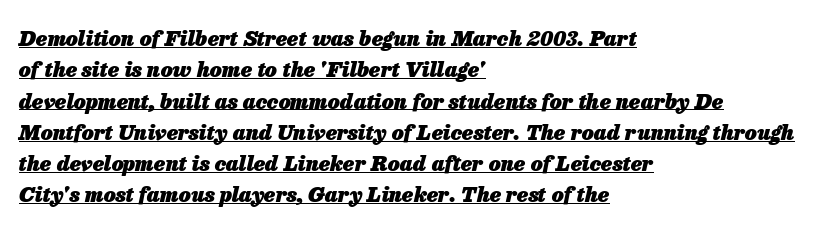
Q: Is the text bold? A: Yes.
Q: Is the text italic (slanted)? A: Yes, it leans right by about 13 degrees.
Q: Is the text underlined? A: Yes.
Q: How is the paragraph aligned? A: Left-aligned.
Q: Is the spacing between letters normal or unusually wide? A: Normal.
Q: Is the spacing between lines tight, normal or loose? A: Normal.
